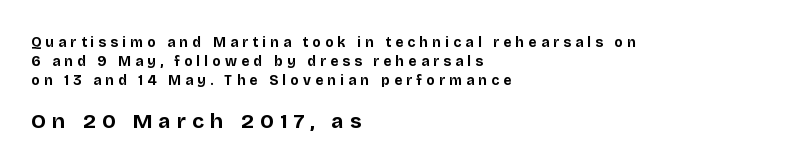
When letters stand straight like this, we call the style roman or upright. Size hierarchy here favors the trailing block over the leading one. Letter spacing: wide. Does the leading feel generous? No, just average. Each line starts at the same left margin while the right side varies. Bare-footed words on every line.
